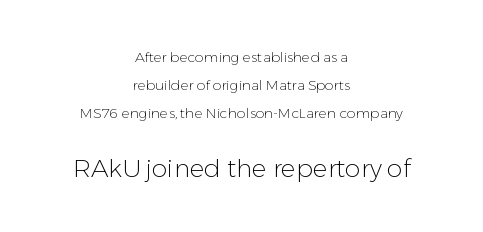
Q: Is the text bold? A: No.
Q: Is the text italic (slanted)? A: No, it is upright.
Q: Is the text underlined? A: No.
Q: How is the paragraph aligned? A: Centered.
Q: Is the spacing between letters normal or unusually wide? A: Normal.
Q: Is the spacing between lines tight, normal or loose? A: Loose.
Q: Which block of text is set in a larger size, the first (top) or the second (bottom)? A: The second (bottom) one.
